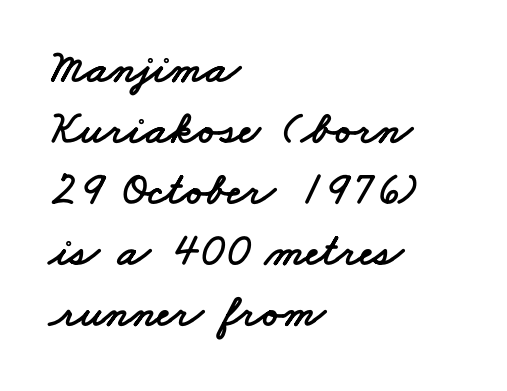
{"serif": "no", "width": "wide", "stroke_contrast": "low", "x_height": "small", "monospaced": "no", "underline": "no", "align": "left", "line_spacing": "normal", "line_spacing_ratio": 1.3, "letter_spacing": "normal", "letter_spacing_em": 0.0, "glyph_px": 47}
